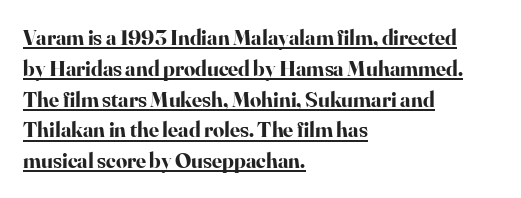
Q: Is the text bold? A: Yes.
Q: Is the text italic (slanted)? A: No, it is upright.
Q: Is the text underlined? A: Yes.
Q: How is the paragraph aligned? A: Left-aligned.
Q: Is the spacing between letters normal or unusually wide? A: Normal.
Q: Is the spacing between lines tight, normal or loose? A: Normal.
